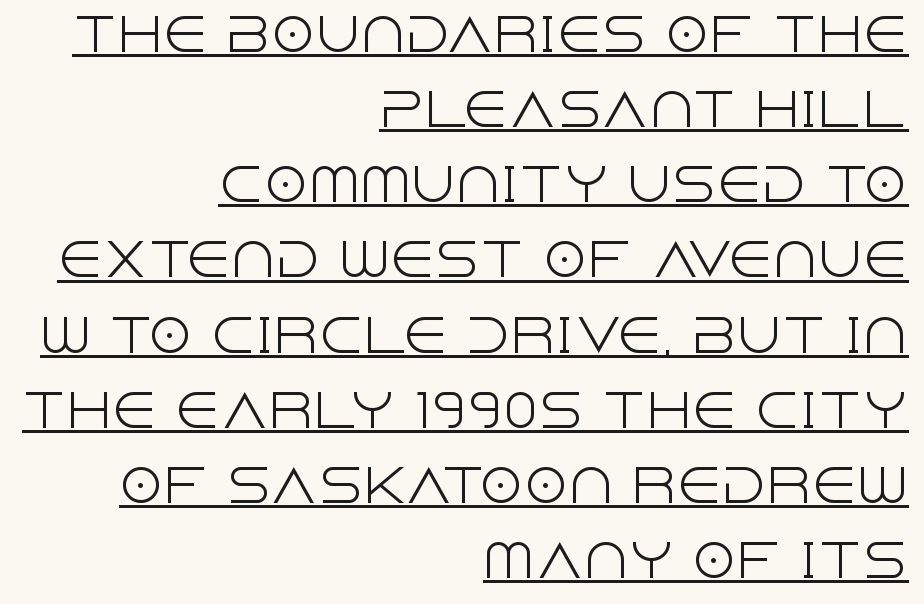
Type style note: lacks serifs. Think of a printed novel: that variable character pitch is what you see here. It's the straight-up-and-down kind of type. The paragraph has a hard right edge and a soft left edge. Emphasis is given by a line drawn under the lettering. Ink coverage per letter is moderate at most.
